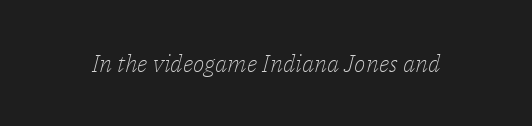
On a weight scale, this lands at 450 or below. The axis of the letterforms is tilted away from vertical. Nobody drew a line under any word here. Nobody touched the tracking dial on this one.
